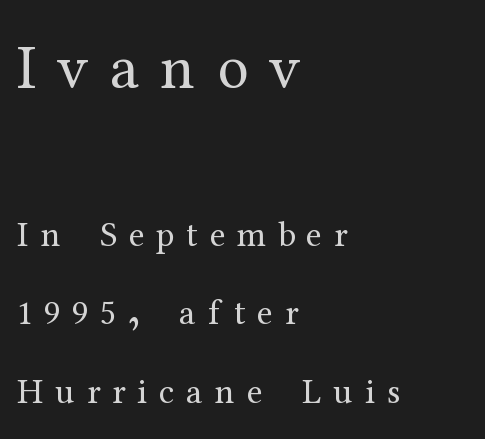
{"serif": "yes", "italic": "no", "bold": "no", "weight": "regular", "width": "normal", "stroke_contrast": "medium", "x_height": "medium", "monospaced": "no", "underline": "no", "align": "left", "line_spacing": "loose", "line_spacing_ratio": 2.18, "letter_spacing": "wide", "letter_spacing_em": 0.33, "larger_block": "first", "size_ratio": 1.75, "glyph_px": 63}
